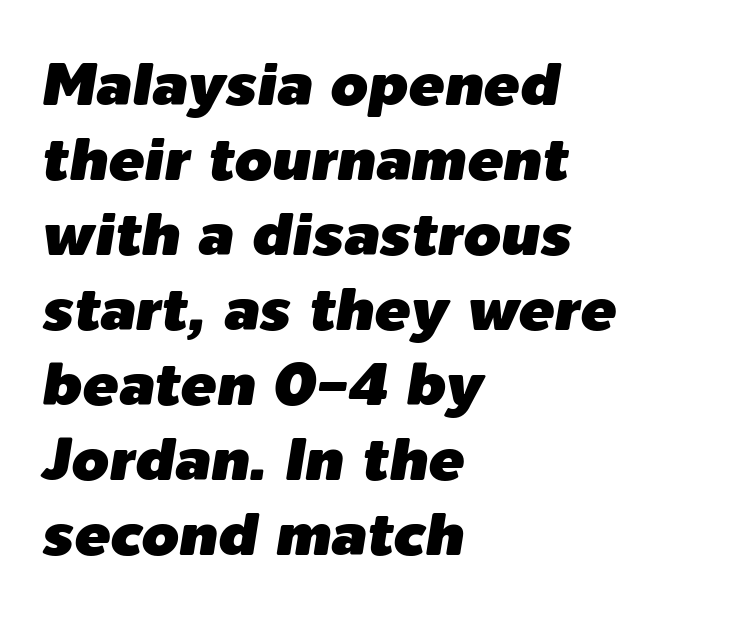
{"italic": "yes", "lean": "right", "slant_degrees": 9, "width": "normal", "stroke_contrast": "low", "x_height": "medium", "monospaced": "no", "underline": "no", "align": "left", "line_spacing": "normal", "line_spacing_ratio": 1.25, "letter_spacing": "normal", "letter_spacing_em": 0.0, "glyph_px": 60}
